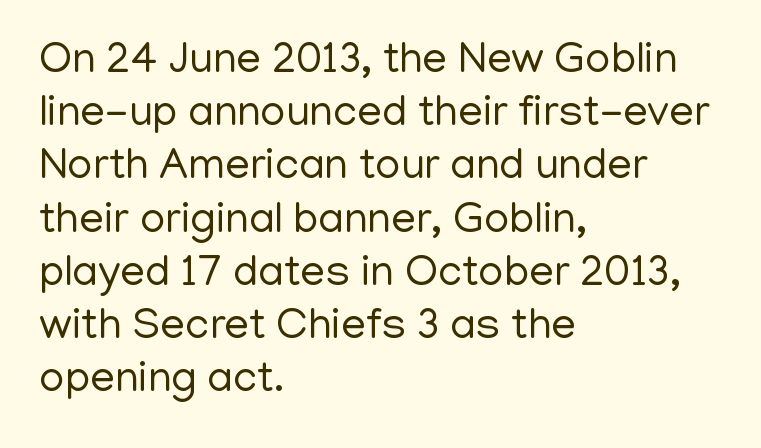
Q: Is the text bold? A: No.
Q: Is the text italic (slanted)? A: No, it is upright.
Q: Is the typeface a serif or a sans-serif typeface? A: Sans-serif.
Q: Is the text underlined? A: No.
Q: How is the paragraph aligned? A: Left-aligned.
Q: Is the spacing between letters normal or unusually wide? A: Normal.
Q: Width (condensed, normal, or wide)? A: Normal.
Q: Stroke contrast? A: Low.
Q: x-height? A: Medium.
Q: Monospaced? A: No.
